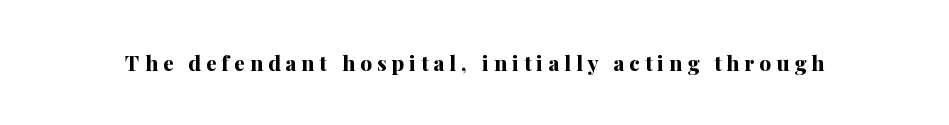
{"italic": "no", "bold": "yes", "underline": "no", "letter_spacing": "wide", "letter_spacing_em": 0.24, "glyph_px": 21}
